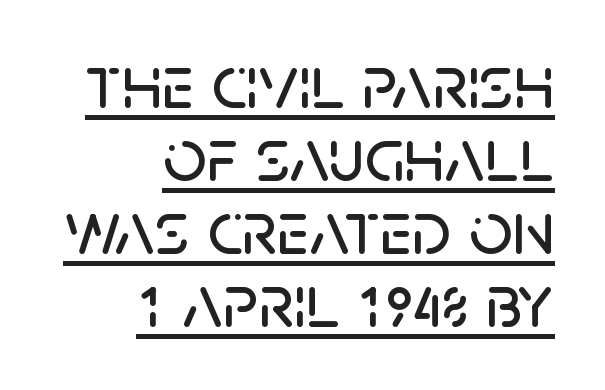
Caption: multi-line text, flush right, ragged left. The passage shown is typed in a proportional face where columns would drift. Every character sits straight up, as roman type does. Is there an underline? Yes — a line sits under the letters. What's the leading like? Squeezed, with rows nearly overlapping. Regarding serifs, this sample does without them.
